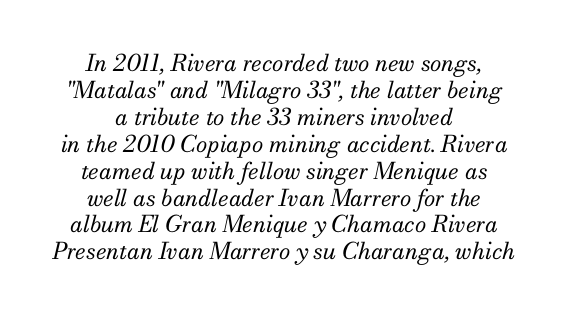
The image shows 23 px text type, italic (leaning right); set centered, line spacing 1.17x, normal letter spacing, not underlined.
